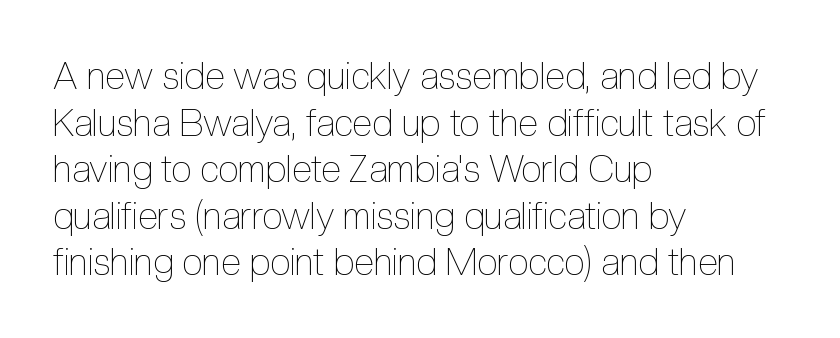
{"italic": "no", "bold": "no", "weight": "thin", "width": "condensed", "x_height": "medium", "monospaced": "no", "underline": "no", "align": "left", "line_spacing": "normal", "line_spacing_ratio": 1.26, "letter_spacing": "normal", "letter_spacing_em": 0.0, "glyph_px": 37}
